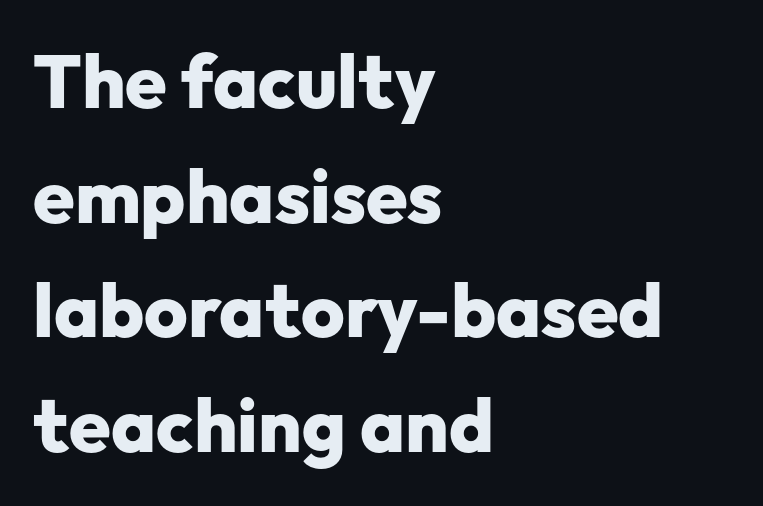
The image shows 75 px heavy sans-serif type, upright; set left-aligned, normal line spacing (1.53x), normal letter spacing, not underlined; low stroke contrast and a medium x-height.
